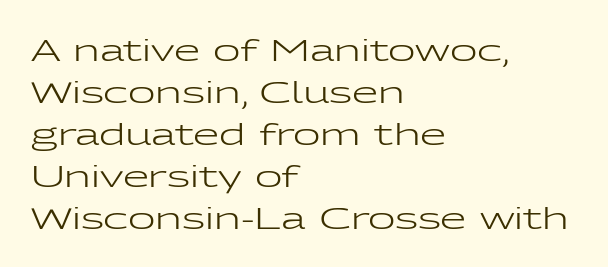
Weight: not bold — regular or lighter. You can tell it's not italic because the verticals are truly vertical. These lines are rendered in a variable-pitch font. Between one letter and the next there's only the usual sliver of space. Each new line begins a customary step beneath the previous one. Stroke terminals: plain, sans-serif.
